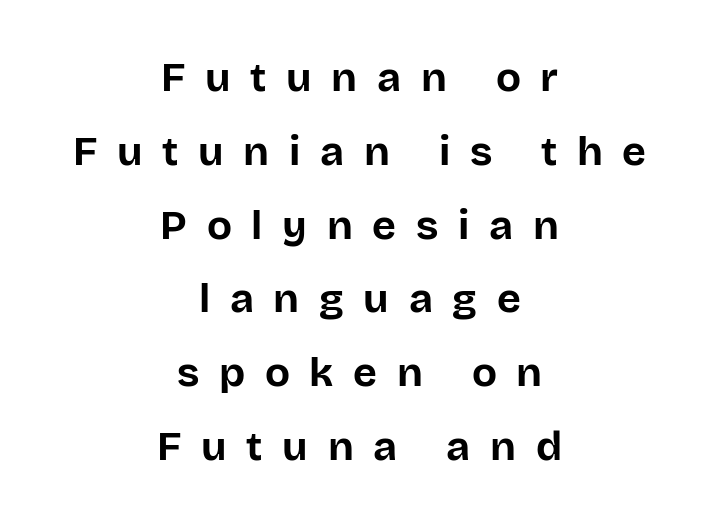
The rendering shows plain stroke endings on the letterforms — a sans-serif design. Do the characters align in a grid? No, the font is proportional. When letters stand straight like this, we call the style roman or upright. Does extra space separate the letters? Yes, quite a lot of it. In terms of weight, the rendering is a true, heavy bold. The space directly below the letters is spotless.
